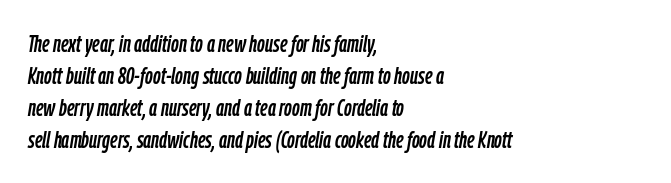
The image shows 24 px text type, italic (leaning right); set left-aligned, normal line spacing (1.34x), normal letter spacing, not underlined.
